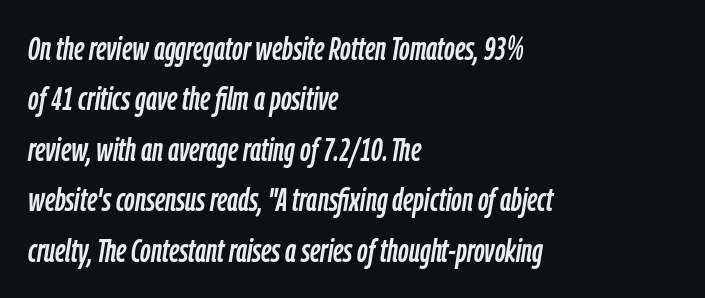
Q: Is the text italic (slanted)? A: Yes, it leans right by about 9 degrees.
Q: Is the text underlined? A: No.
Q: How is the paragraph aligned? A: Left-aligned.
Q: Is the spacing between letters normal or unusually wide? A: Normal.
Q: Is the spacing between lines tight, normal or loose? A: Normal.
Q: Width (condensed, normal, or wide)? A: Condensed.
Q: Stroke contrast? A: Low.
Q: x-height? A: Medium.
Q: Monospaced? A: No.
